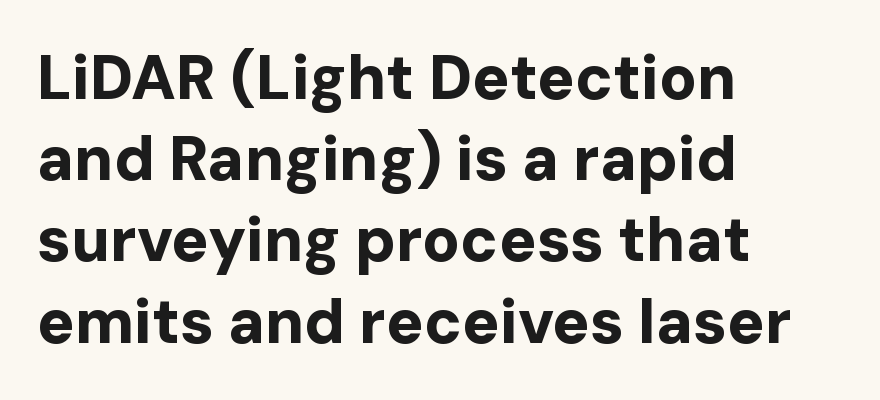
Q: Is the text bold? A: Yes.
Q: Is the text italic (slanted)? A: No, it is upright.
Q: Is the typeface a serif or a sans-serif typeface? A: Sans-serif.
Q: Is the text underlined? A: No.
Q: How is the paragraph aligned? A: Left-aligned.
Q: Is the spacing between letters normal or unusually wide? A: Normal.
Q: Is the spacing between lines tight, normal or loose? A: Normal.
Q: Width (condensed, normal, or wide)? A: Normal.
Q: Stroke contrast? A: Low.
Q: x-height? A: Medium.
Q: Monospaced? A: No.
